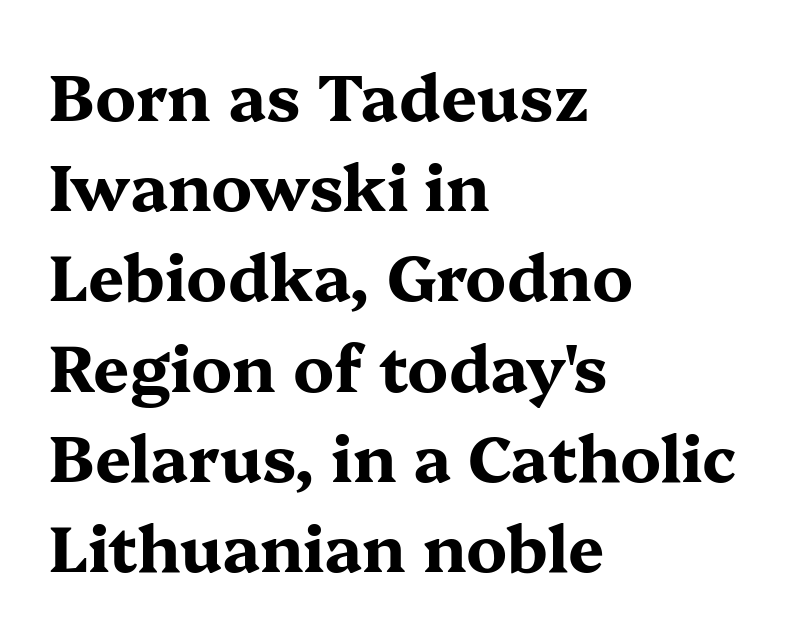
The image shows 64 px bold, wide serif type, upright; set left-aligned, normal line spacing (1.41x), normal letter spacing, not underlined; medium stroke contrast and a medium x-height.
